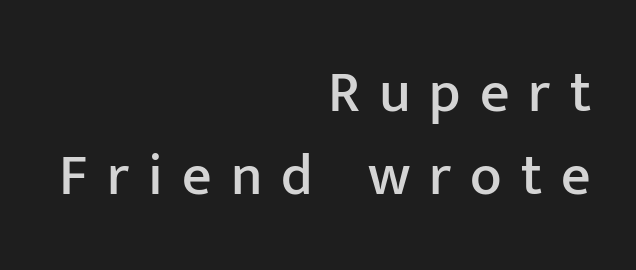
Q: Is the text italic (slanted)? A: No, it is upright.
Q: Is the typeface a serif or a sans-serif typeface? A: Sans-serif.
Q: Is the text underlined? A: No.
Q: How is the paragraph aligned? A: Right-aligned.
Q: Is the spacing between letters normal or unusually wide? A: Unusually wide.
Q: Is the spacing between lines tight, normal or loose? A: Normal.
Q: Width (condensed, normal, or wide)? A: Normal.
Q: Stroke contrast? A: Low.
Q: x-height? A: Medium.
Q: Monospaced? A: No.
